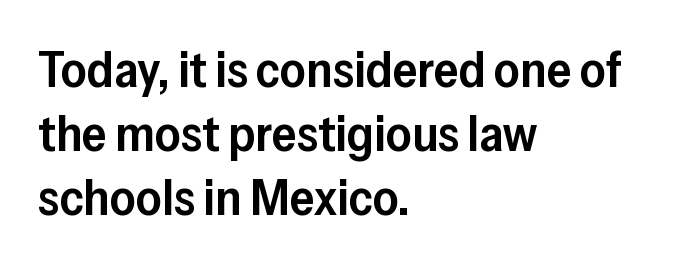
The image shows 50 px semibold sans-serif type, upright; set left-aligned, normal line spacing (1.28x), normal letter spacing, not underlined; low stroke contrast and a medium x-height.
